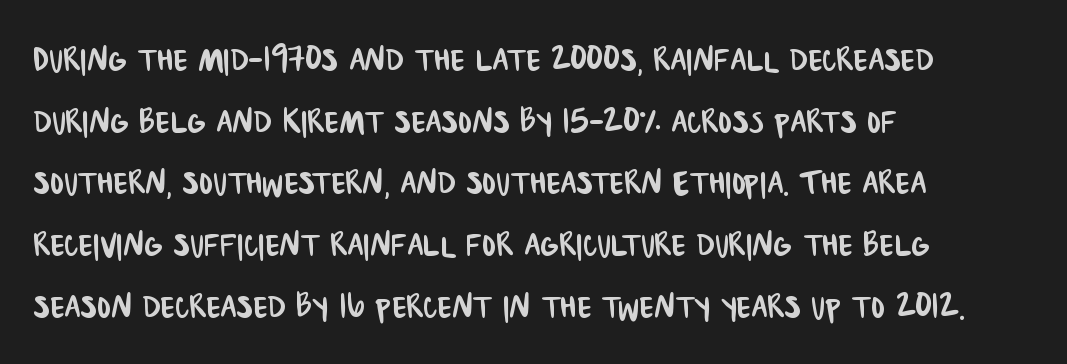
{"serif": "no", "width": "condensed", "stroke_contrast": "low", "x_height": "large", "monospaced": "no", "underline": "no", "align": "left", "line_spacing": "normal", "line_spacing_ratio": 1.47, "letter_spacing": "normal", "letter_spacing_em": 0.0, "glyph_px": 42}
